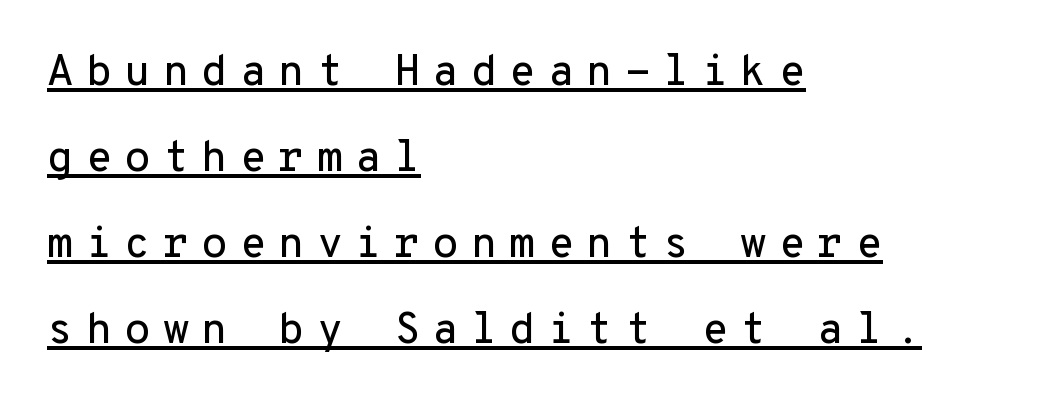
All the whitespace from short lines collects on the right. Notice how a bar underscores the lettering throughout. Is the letter spacing exaggerated? Yes — the characters are pushed far apart. Italic: no, the glyphs are upright roman. The passage shown is typed in a monospace face where columns stay perfectly aligned.
